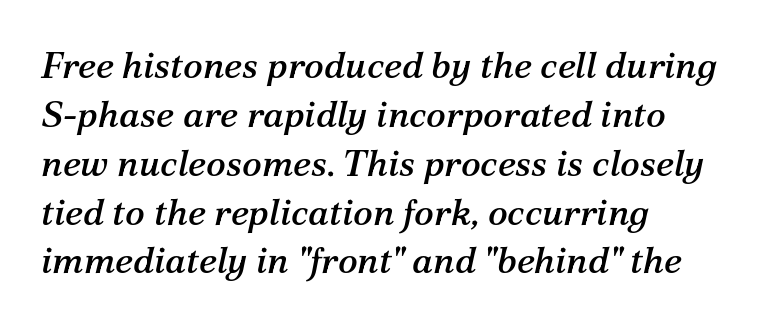
The image shows 37 px serif type, italic (leaning right); set left-aligned, normal line spacing (1.32x), normal letter spacing, not underlined; medium stroke contrast and a medium x-height.
